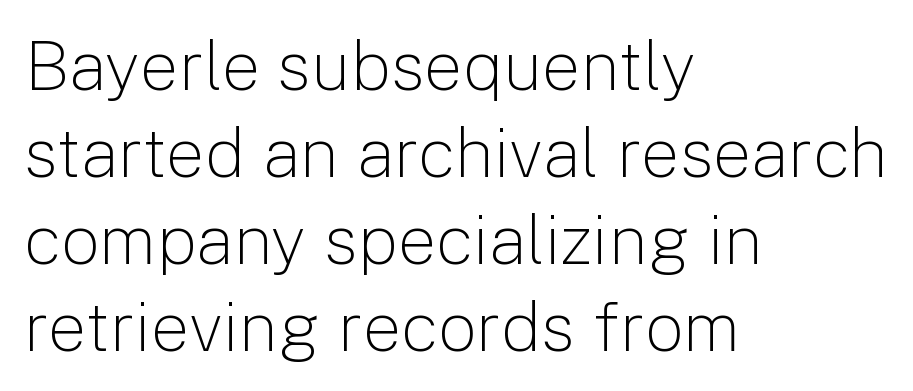
Q: Is the text bold? A: No.
Q: Is the text italic (slanted)? A: No, it is upright.
Q: Is the typeface a serif or a sans-serif typeface? A: Sans-serif.
Q: Is the text underlined? A: No.
Q: How is the paragraph aligned? A: Left-aligned.
Q: Is the spacing between letters normal or unusually wide? A: Normal.
Q: Is the spacing between lines tight, normal or loose? A: Normal.
Q: Width (condensed, normal, or wide)? A: Normal.
Q: Stroke contrast? A: Low.
Q: x-height? A: Medium.
Q: Monospaced? A: No.
